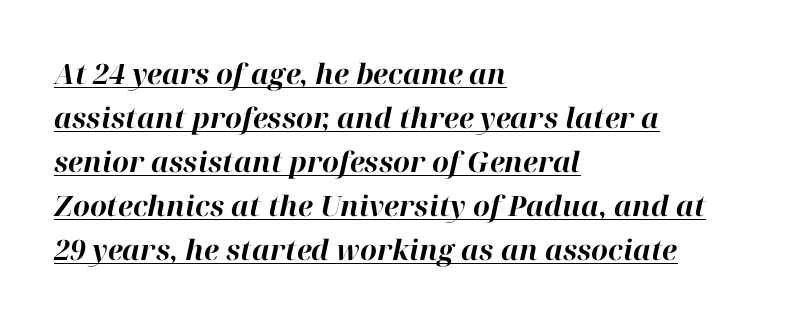
Q: Is the text bold? A: Yes.
Q: Is the text italic (slanted)? A: Yes, it leans right by about 12 degrees.
Q: Is the text underlined? A: Yes.
Q: How is the paragraph aligned? A: Left-aligned.
Q: Is the spacing between letters normal or unusually wide? A: Normal.
Q: Is the spacing between lines tight, normal or loose? A: Normal.
Q: Width (condensed, normal, or wide)? A: Normal.
Q: Stroke contrast? A: High.
Q: x-height? A: Medium.
Q: Monospaced? A: No.
